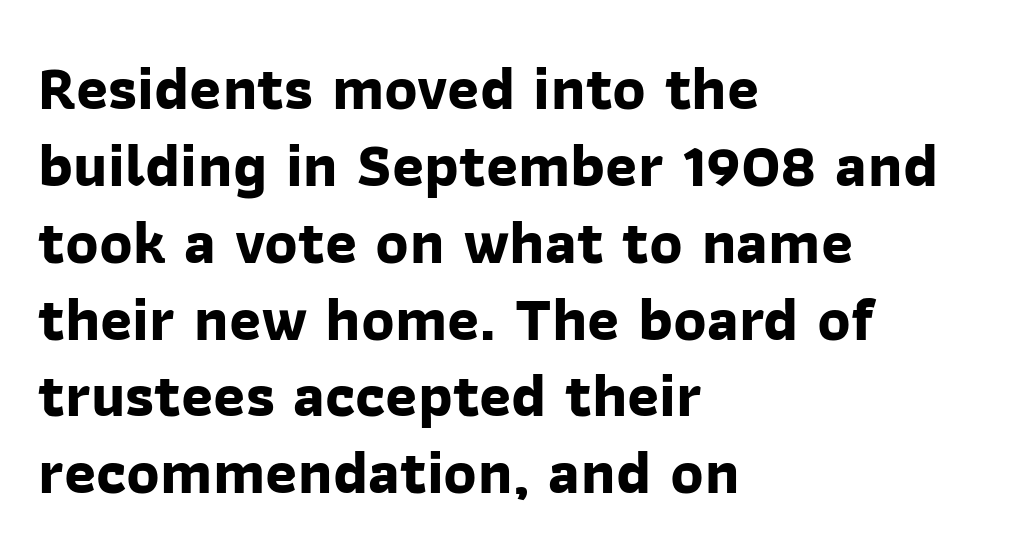
Q: Is the text bold? A: Yes.
Q: Is the typeface a serif or a sans-serif typeface? A: Sans-serif.
Q: Is the text underlined? A: No.
Q: How is the paragraph aligned? A: Left-aligned.
Q: Is the spacing between letters normal or unusually wide? A: Normal.
Q: Is the spacing between lines tight, normal or loose? A: Normal.
Q: Width (condensed, normal, or wide)? A: Normal.
Q: Stroke contrast? A: Low.
Q: x-height? A: Medium.
Q: Monospaced? A: No.
